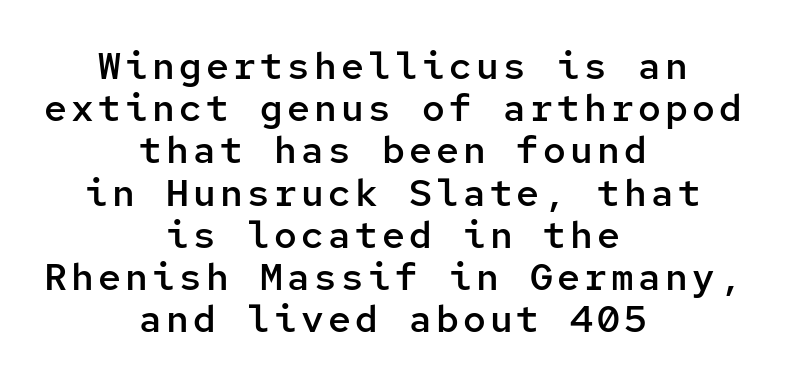
Q: Is the text bold? A: Semi-bold.
Q: Is the text italic (slanted)? A: No, it is upright.
Q: Is the typeface a serif or a sans-serif typeface? A: Sans-serif.
Q: Is the text underlined? A: No.
Q: How is the paragraph aligned? A: Centered.
Q: Is the spacing between lines tight, normal or loose? A: Tight.
Q: Width (condensed, normal, or wide)? A: Normal.
Q: Stroke contrast? A: Low.
Q: x-height? A: Medium.
Q: Monospaced? A: Yes.
